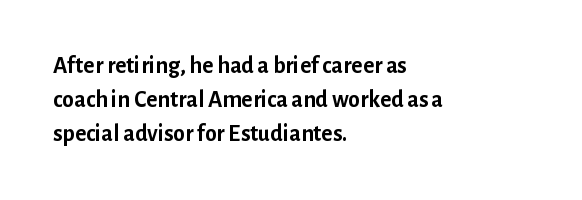
The image shows 24 px bold type, upright; set left-aligned, normal line spacing (1.42x), normal letter spacing, not underlined.
